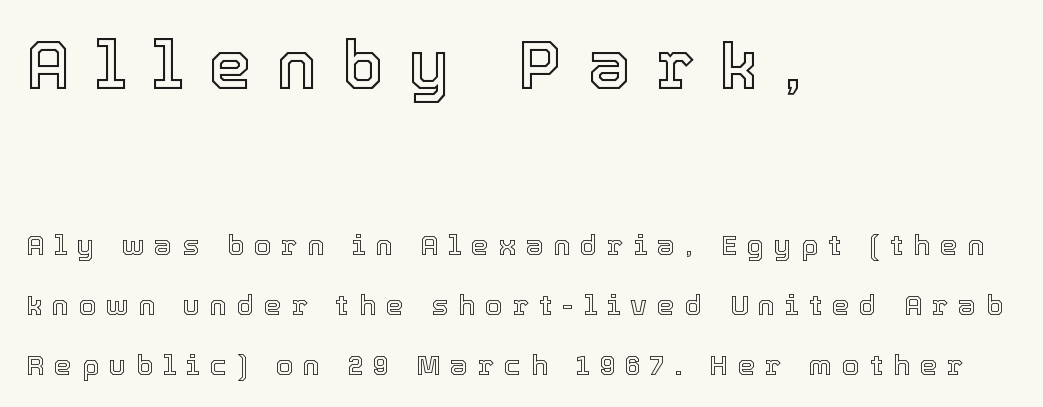
{"italic": "no", "width": "normal", "x_height": "medium", "monospaced": "no", "underline": "no", "align": "left", "line_spacing": "loose", "line_spacing_ratio": 2.14, "letter_spacing": "wide", "letter_spacing_em": 0.36, "larger_block": "first", "size_ratio": 2.46, "glyph_px": 69}
